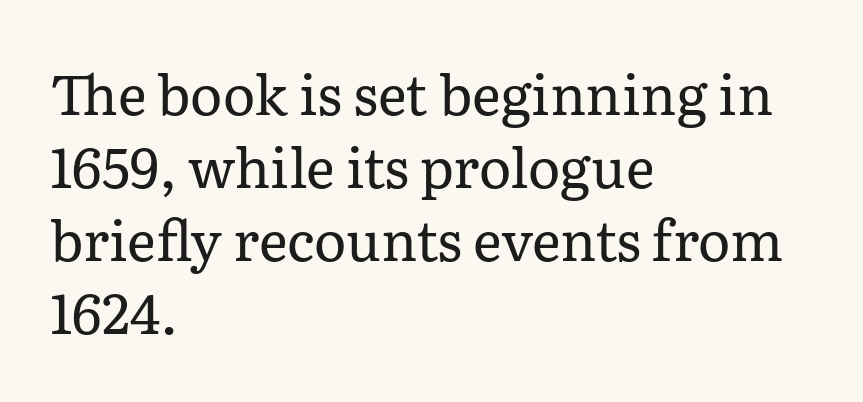
{"serif": "yes", "italic": "no", "bold": "no", "weight": "regular", "width": "normal", "stroke_contrast": "low", "x_height": "medium", "monospaced": "no", "underline": "no", "align": "left", "line_spacing": "normal", "line_spacing_ratio": 1.33, "letter_spacing": "normal", "letter_spacing_em": 0.0, "glyph_px": 55}
